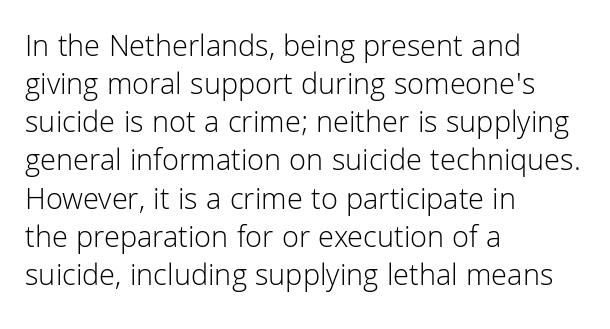
The strokes are not fattened; the text isn't bold. Inter-character spacing is left at the font's built-in metrics. The axis of the letterforms is exactly vertical. The passage shown is typeset with a sans-serif family.
